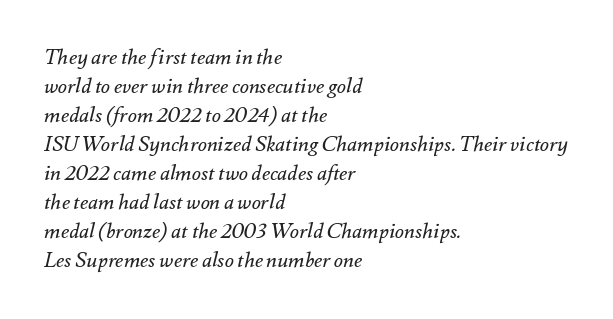
{"italic": "yes", "lean": "right", "slant_degrees": 12, "bold": "no", "underline": "no", "align": "left", "line_spacing": "normal", "line_spacing_ratio": 1.38, "letter_spacing": "normal", "letter_spacing_em": 0.0, "glyph_px": 21}
